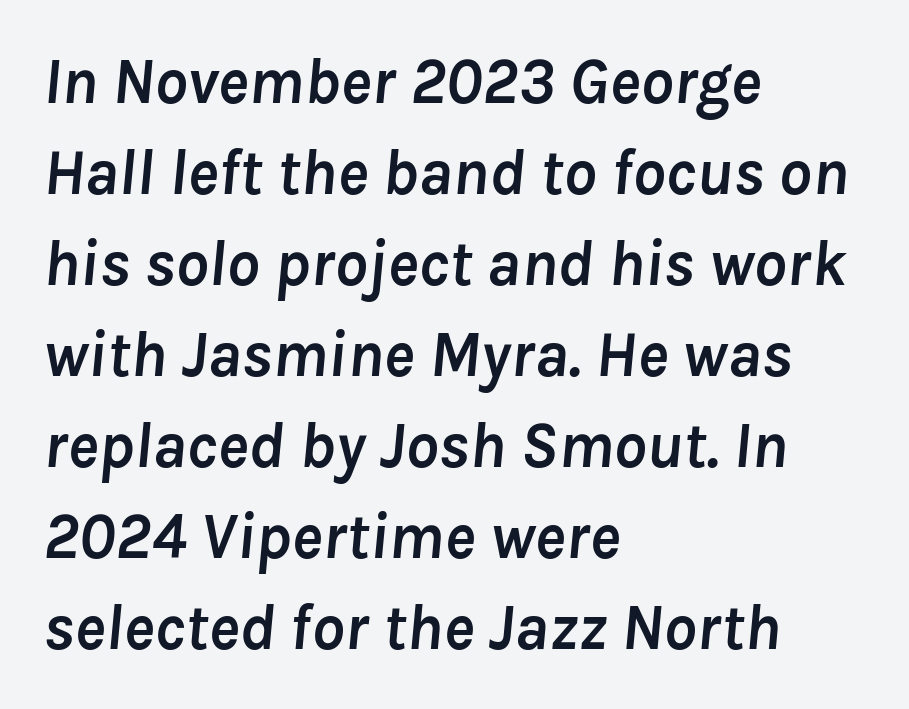
The image shows 65 px semibold type, italic (leaning right); set left-aligned, normal line spacing (1.4x), normal letter spacing, not underlined; low stroke contrast and a medium x-height.
